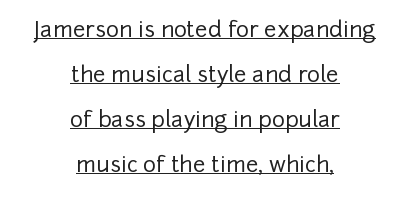
Does the leading feel generous? Absolutely, it's lavish. Is there an underline? Yes — a line sits under the letters. Every character sits straight up, as roman type does. The rag falls on both sides of this text block equally. The gaps between neighbouring characters are ordinary and unremarkable.
